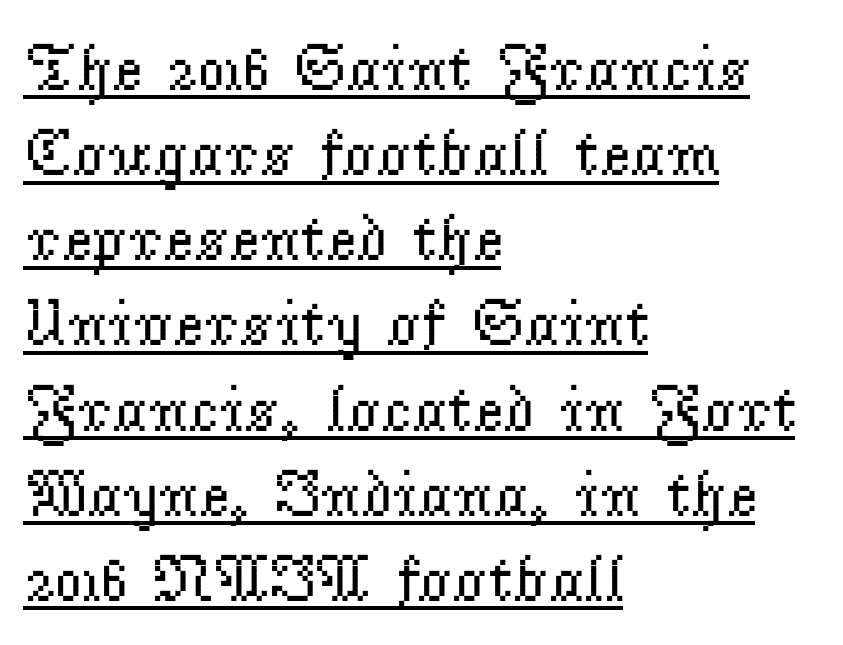
Q: Is the text bold? A: No.
Q: Is the text italic (slanted)? A: No, it is upright.
Q: Is the typeface a serif or a sans-serif typeface? A: Serif.
Q: Is the text underlined? A: Yes.
Q: How is the paragraph aligned? A: Left-aligned.
Q: Is the spacing between letters normal or unusually wide? A: Normal.
Q: Is the spacing between lines tight, normal or loose? A: Normal.
Q: Width (condensed, normal, or wide)? A: Normal.
Q: Stroke contrast? A: Low.
Q: x-height? A: Small.
Q: Monospaced? A: No.
